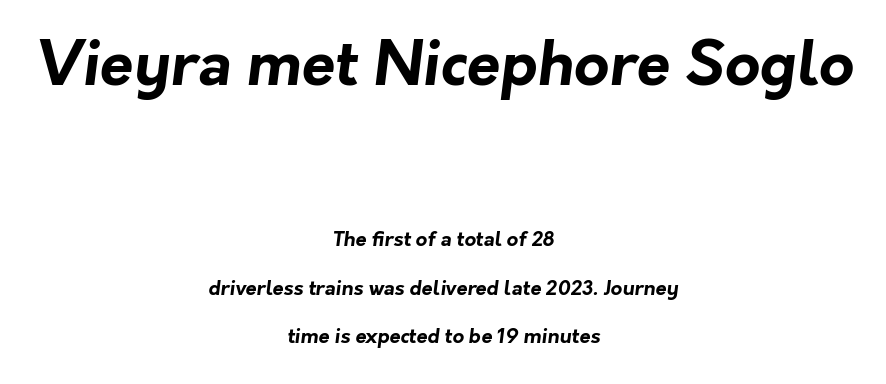
The type family on display is of the sans-serif kind. Which chunk is bigger? The first one — the top block dwarfs the bottom. Quick note: underline off. Look at the tracking — it's just the regular setting, nothing added. Note the varied advance widths — an 'i' is clearly narrower than an 'm'. Compared with an ordinary text face, these strokes are far heavier — a full bold.
